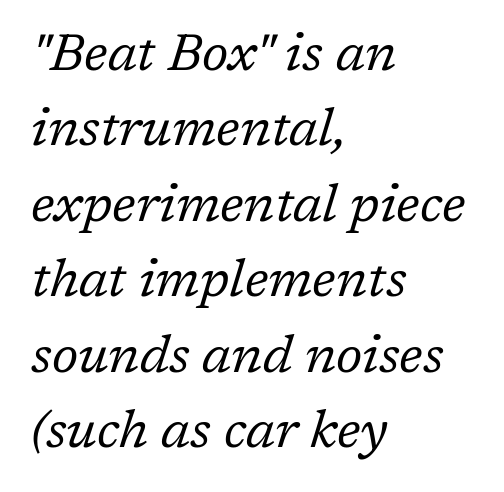
{"serif": "yes", "italic": "yes", "lean": "right", "slant_degrees": 17, "bold": "no", "weight": "regular", "width": "normal", "stroke_contrast": "low", "x_height": "medium", "monospaced": "no", "underline": "no", "align": "left", "line_spacing": "normal", "line_spacing_ratio": 1.45, "letter_spacing": "normal", "letter_spacing_em": 0.0, "glyph_px": 52}
